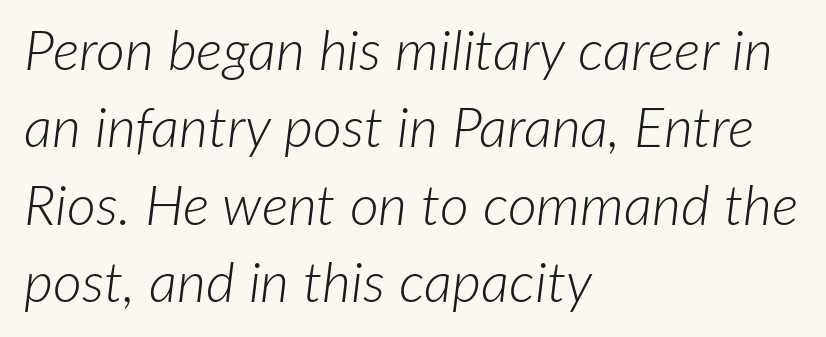
The image shows 56 px light type, italic (leaning right); set left-aligned, normal line spacing (1.38x), normal letter spacing, not underlined; low stroke contrast and a medium x-height.
